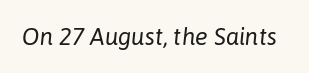
Is the stroke heavy? The answer is a plain regular-or-lighter. A typesetter would mark this as italic. Default kerning and tracking; the words read as compact shapes. Plain, unruled lines of type.
